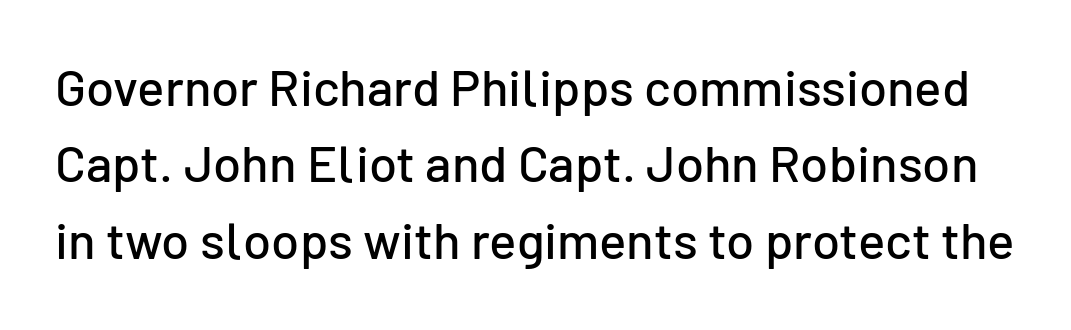
{"serif": "no", "italic": "no", "width": "normal", "stroke_contrast": "low", "x_height": "medium", "monospaced": "no", "underline": "no", "line_spacing": "normal", "line_spacing_ratio": 1.5, "letter_spacing": "normal", "letter_spacing_em": 0.0, "glyph_px": 51}
